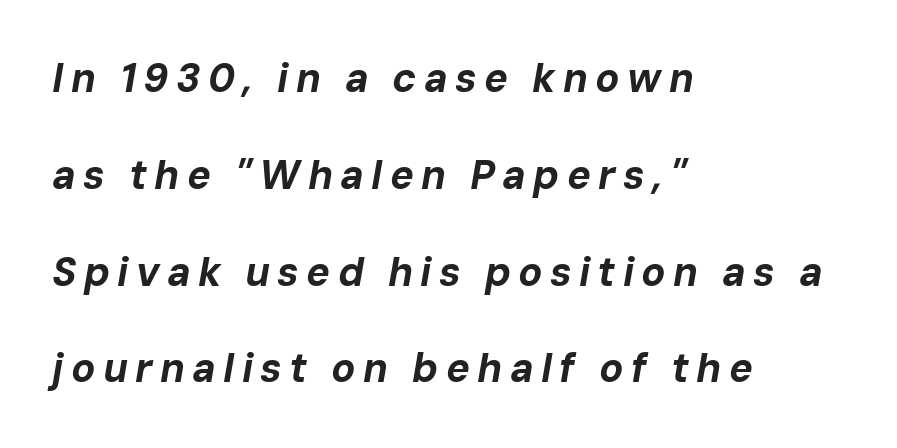
Q: Is the text bold? A: Yes.
Q: Is the text italic (slanted)? A: Yes, it leans right by about 10 degrees.
Q: Is the text underlined? A: No.
Q: How is the paragraph aligned? A: Left-aligned.
Q: Is the spacing between lines tight, normal or loose? A: Loose.
Q: Width (condensed, normal, or wide)? A: Normal.
Q: Stroke contrast? A: Low.
Q: x-height? A: Medium.
Q: Monospaced? A: No.
